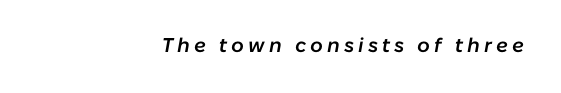
The image shows 20 px text type, italic (leaning right); set right-aligned, unusually wide letter spacing (+0.2 em), not underlined.
